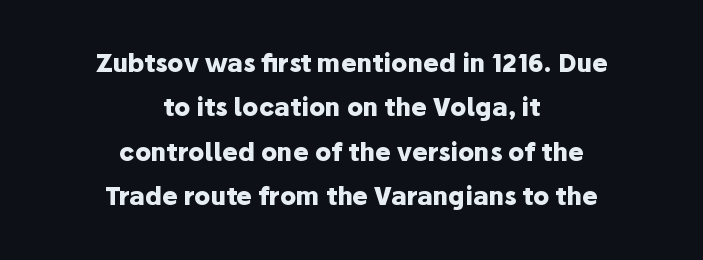
Q: Is the text bold? A: Yes.
Q: Is the text italic (slanted)? A: No, it is upright.
Q: Is the text underlined? A: No.
Q: How is the paragraph aligned? A: Centered.
Q: Is the spacing between letters normal or unusually wide? A: Normal.
